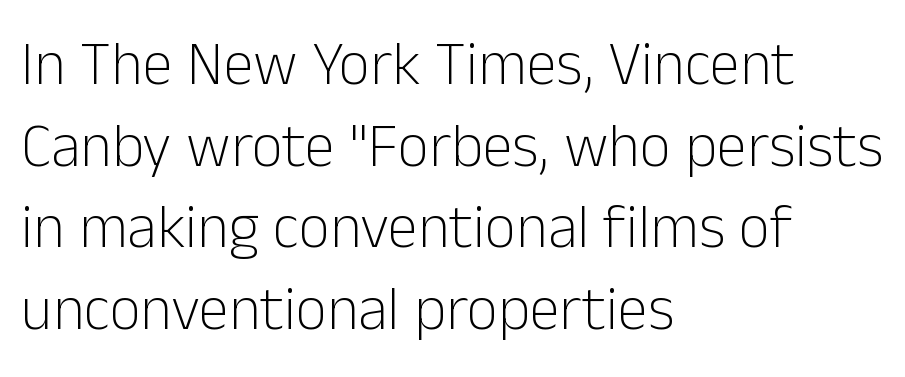
The image shows 61 px light sans-serif type, upright; set left-aligned, normal line spacing (1.34x), normal letter spacing, not underlined; low stroke contrast and a medium x-height.
